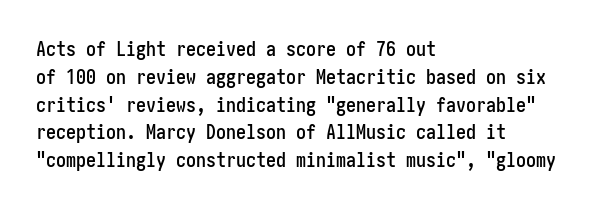
The image shows 20 px text type, upright; set left-aligned, normal line spacing (1.39x), normal letter spacing, not underlined.
